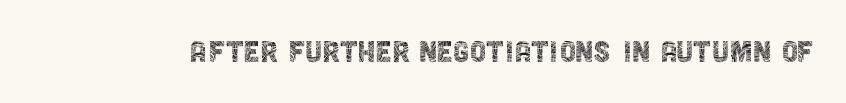
Q: Is the text bold? A: No.
Q: Is the text italic (slanted)? A: No, it is upright.
Q: Is the typeface a serif or a sans-serif typeface? A: Sans-serif.
Q: Is the text underlined? A: No.
Q: Is the spacing between letters normal or unusually wide? A: Normal.
Q: Width (condensed, normal, or wide)? A: Condensed.
Q: x-height? A: Large.
Q: Monospaced? A: No.
